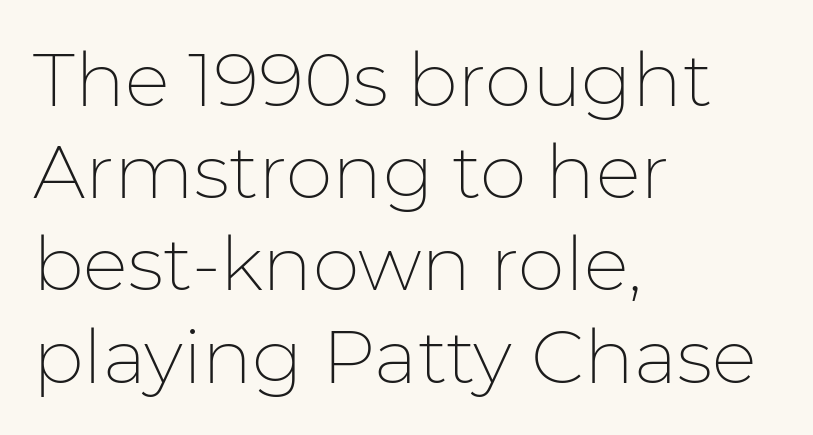
The image shows 75 px thin sans-serif type, upright; set left-aligned, line spacing 1.23x, normal letter spacing, not underlined; low stroke contrast and a medium x-height.
